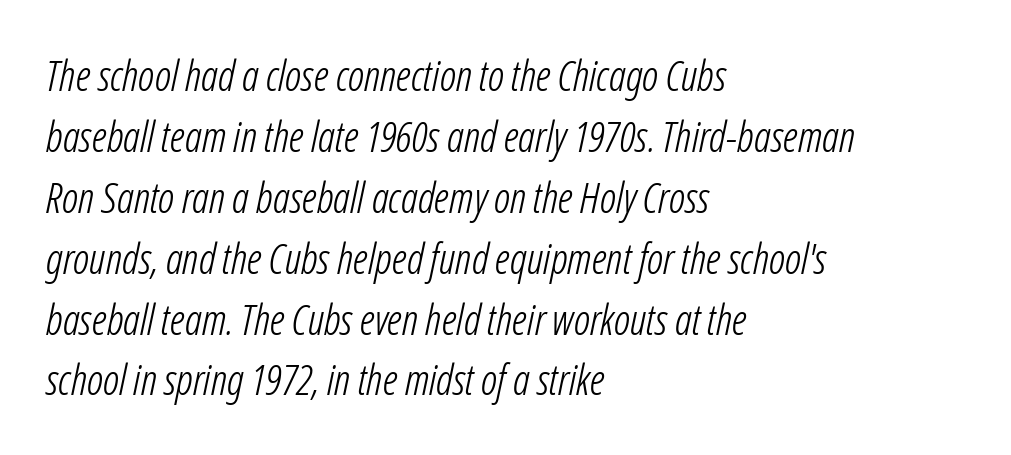
{"italic": "yes", "lean": "right", "slant_degrees": 12, "bold": "no", "weight": "light", "width": "condensed", "stroke_contrast": "low", "x_height": "medium", "monospaced": "no", "underline": "no", "align": "left", "line_spacing": "normal", "line_spacing_ratio": 1.45, "letter_spacing": "normal", "letter_spacing_em": 0.0, "glyph_px": 42}
